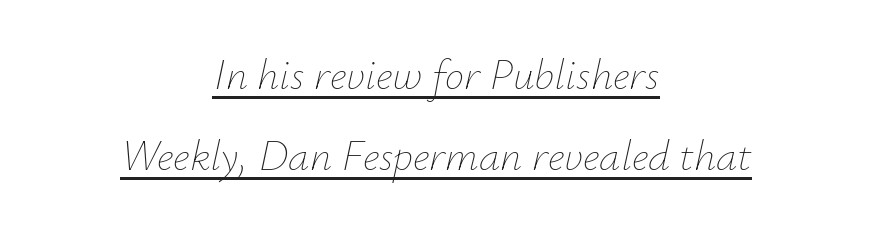
{"italic": "yes", "lean": "right", "slant_degrees": 12, "bold": "no", "weight": "thin", "width": "normal", "stroke_contrast": "low", "x_height": "small", "monospaced": "no", "underline": "yes", "align": "center", "line_spacing_ratio": 1.88, "letter_spacing": "normal", "letter_spacing_em": 0.0, "glyph_px": 43}
